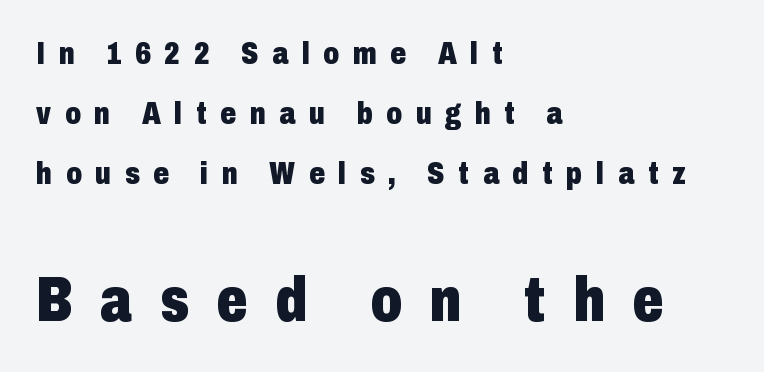
The image shows 62 px heavy, condensed sans-serif type, upright; set left-aligned, loose line spacing (1.94x), unusually wide letter spacing (+0.44 em), not underlined; the second (bottom) block is 2.0x larger; low stroke contrast and a medium x-height.
